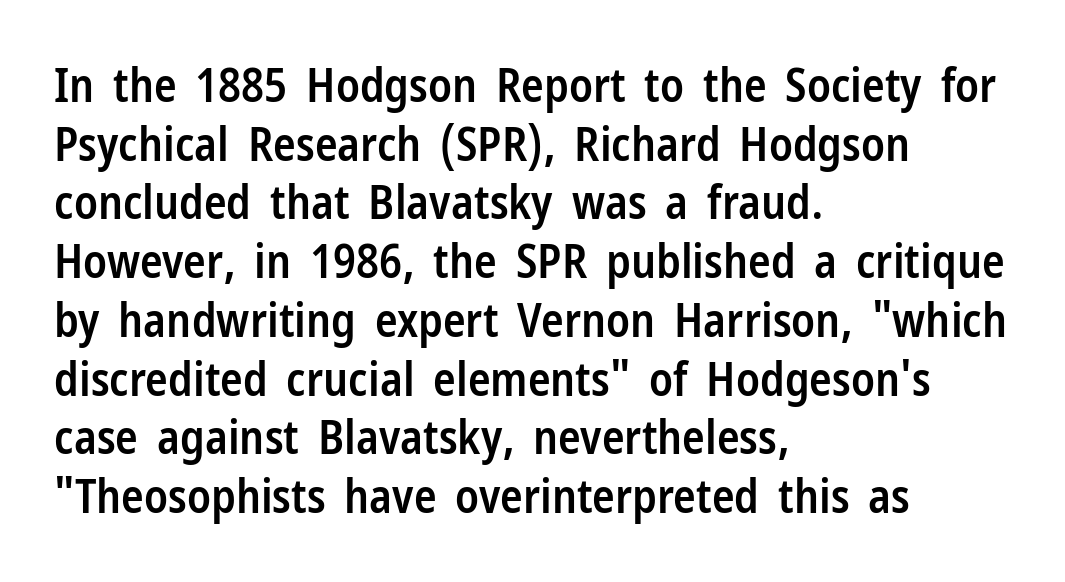
Casual observation: everything's shoved over to the left. The letterforms sit shoulder to shoulder at normal distance. The face used here is a semibold: visibly heavier than regular, lighter than bold. Honestly, the row spacing looks completely unremarkable. These lines are rendered in a variable-pitch font. The words here are not underlined.
